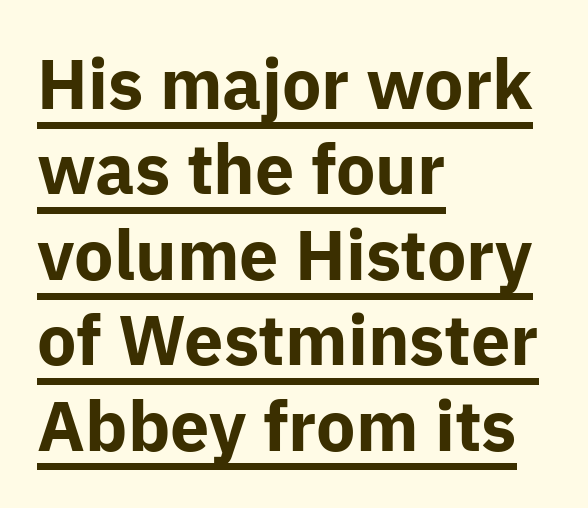
Q: Is the text bold? A: Yes.
Q: Is the text italic (slanted)? A: No, it is upright.
Q: Is the typeface a serif or a sans-serif typeface? A: Sans-serif.
Q: Is the text underlined? A: Yes.
Q: How is the paragraph aligned? A: Left-aligned.
Q: Is the spacing between letters normal or unusually wide? A: Normal.
Q: Width (condensed, normal, or wide)? A: Normal.
Q: Stroke contrast? A: Low.
Q: x-height? A: Medium.
Q: Monospaced? A: No.
